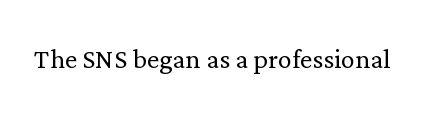
{"serif": "yes", "italic": "no", "bold": "no", "weight": "light", "width": "normal", "stroke_contrast": "low", "x_height": "medium", "monospaced": "no", "underline": "no", "letter_spacing": "normal", "letter_spacing_em": 0.0, "glyph_px": 35}
